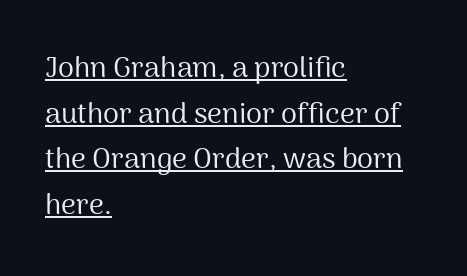
Typeset ragged right — the left edge is the straight one. Nothing unusual about the tracking: characters are spaced as the font intends. Is there an underline? Yes — a line sits under the letters. Horizontal bands of white between lines are of average thickness. The strokes are not fattened; the text isn't bold.
